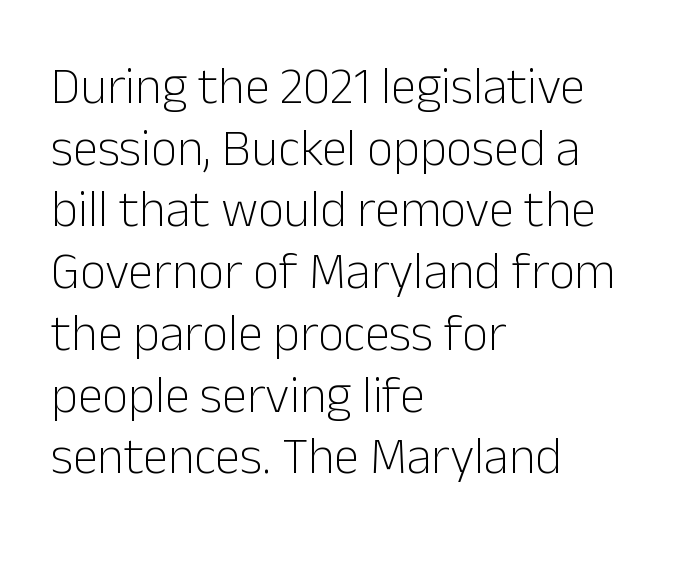
Does the lettering tilt? It doesn't — this is upright. Nothing sits at the stroke ends, so this counts as sans-serif. Think of a printed novel: that variable character pitch is what you see here. Has an underline been added? It has not.
